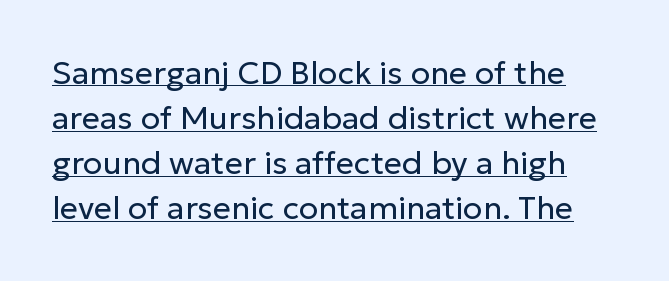
{"serif": "no", "italic": "no", "bold": "no", "weight": "regular", "width": "normal", "stroke_contrast": "low", "x_height": "medium", "monospaced": "no", "underline": "yes", "line_spacing": "normal", "line_spacing_ratio": 1.41, "letter_spacing": "normal", "letter_spacing_em": 0.0, "glyph_px": 32}
